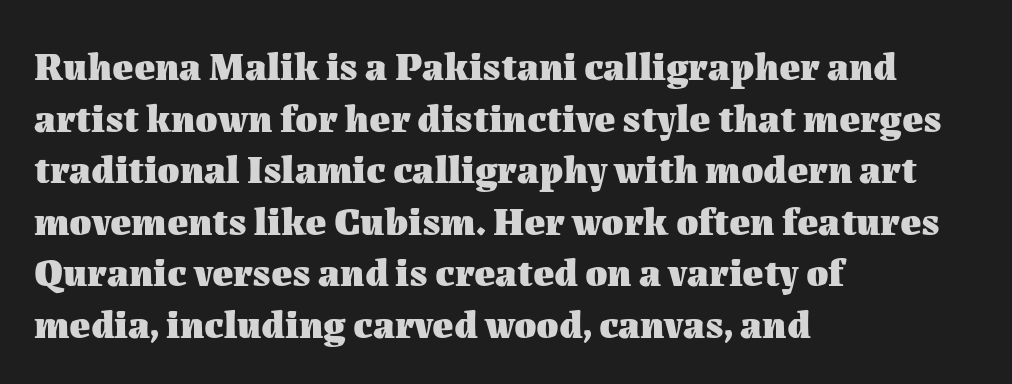
The image shows 40 px heavy type, upright; set left-aligned, normal line spacing (1.29x), normal letter spacing, not underlined; medium stroke contrast and a medium x-height.
